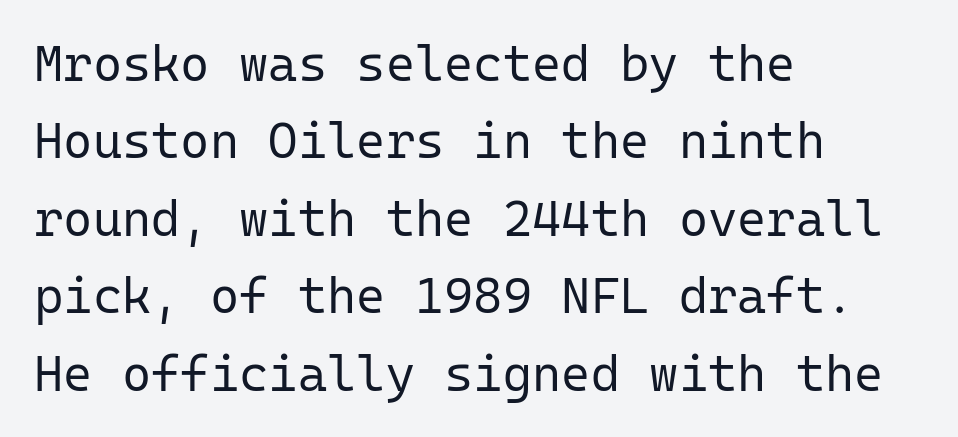
Looks like terminal output: every glyph gets an equal slot. Is the letter spacing exaggerated? No — it looks like the ordinary default. Grotesque or geometric, the face here clearly has no serifs. Posture: vertical. What's the leading like? Ordinary, nothing unusual.
